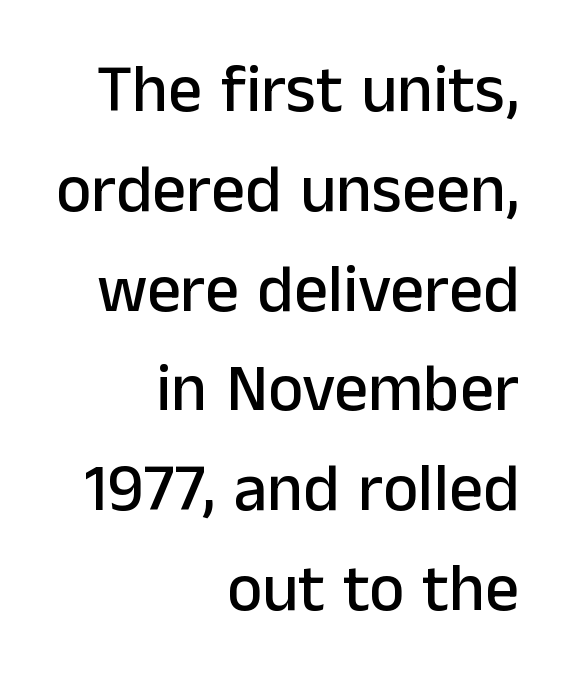
The area under the type is left untouched. This rendering employs a face without finishing strokes, i.e., a sans-serif. In CSS terms this would be text-align: right. The face used here is rendered with its standard letterfit. Proportional: the letters do not fall into vertical columns. Successive baselines arrive at the customary interval.
